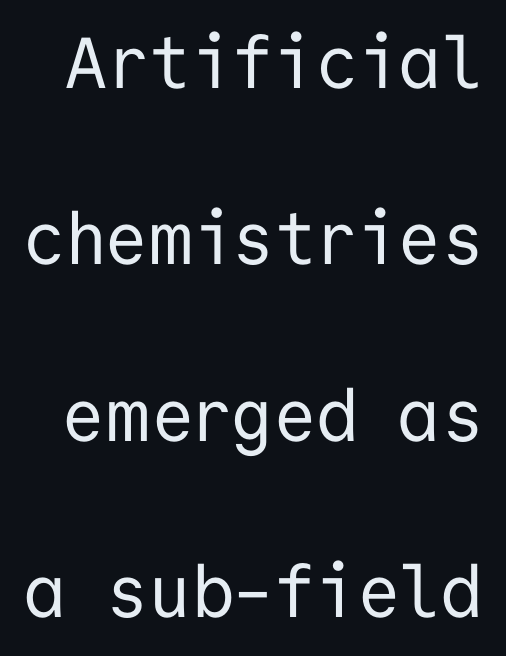
{"serif": "no", "italic": "no", "bold": "no", "weight": "regular", "width": "normal", "stroke_contrast": "low", "x_height": "medium", "monospaced": "yes", "underline": "no", "line_spacing": "loose", "line_spacing_ratio": 2.45, "letter_spacing": "normal", "letter_spacing_em": 0.0, "glyph_px": 72}
